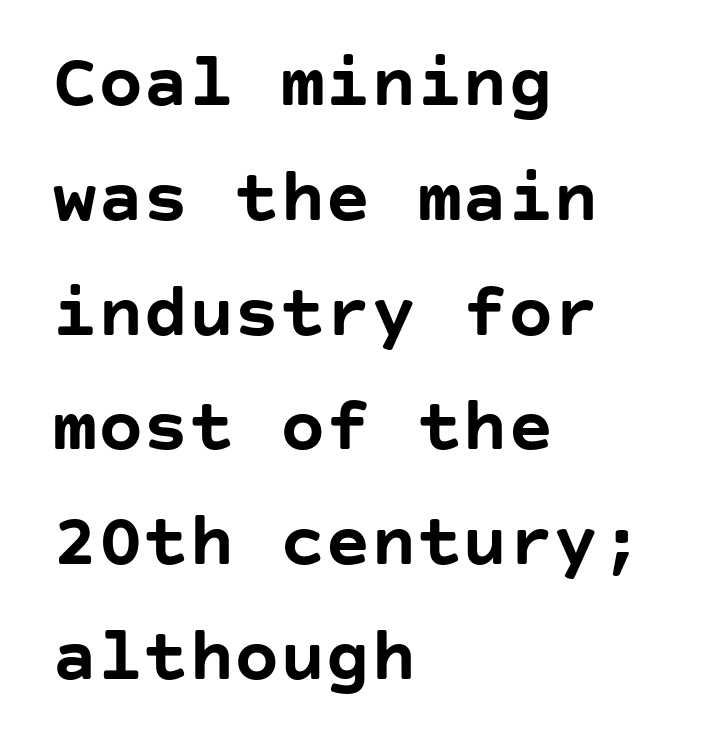
{"serif": "no", "italic": "no", "bold": "yes", "weight": "semibold", "width": "normal", "stroke_contrast": "low", "x_height": "large", "underline": "no", "align": "left", "line_spacing": "normal", "line_spacing_ratio": 1.51, "letter_spacing": "normal", "letter_spacing_em": 0.0, "glyph_px": 76}
